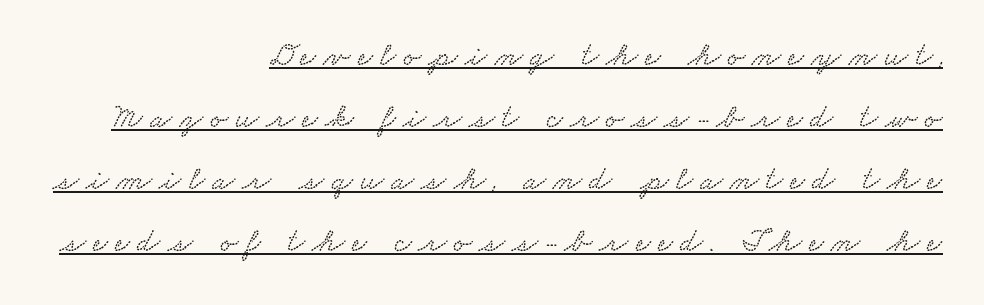
The rendering inserts visible extra space after every character. The rendered words wear a rule along their underside. The text block is weighted toward the right margin, trailing off unevenly leftward. A typesetter would call this proportional, since set widths differ per character.
